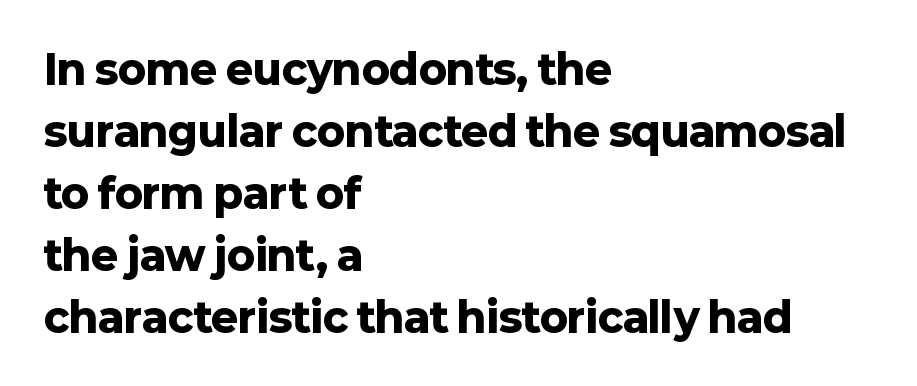
{"serif": "no", "italic": "no", "bold": "yes", "weight": "heavy", "width": "normal", "stroke_contrast": "low", "x_height": "medium", "monospaced": "no", "underline": "no", "align": "left", "line_spacing": "normal", "line_spacing_ratio": 1.51, "letter_spacing": "normal", "letter_spacing_em": 0.0, "glyph_px": 41}
